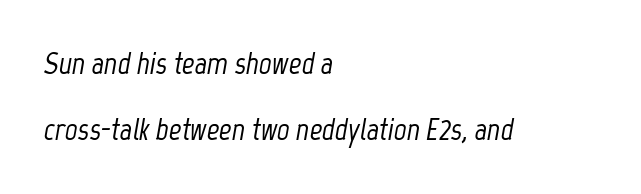
{"italic": "yes", "lean": "right", "slant_degrees": 12, "width": "condensed", "stroke_contrast": "low", "x_height": "medium", "monospaced": "no", "underline": "no", "align": "left", "line_spacing": "loose", "line_spacing_ratio": 2.14, "letter_spacing": "normal", "letter_spacing_em": 0.0, "glyph_px": 31}
